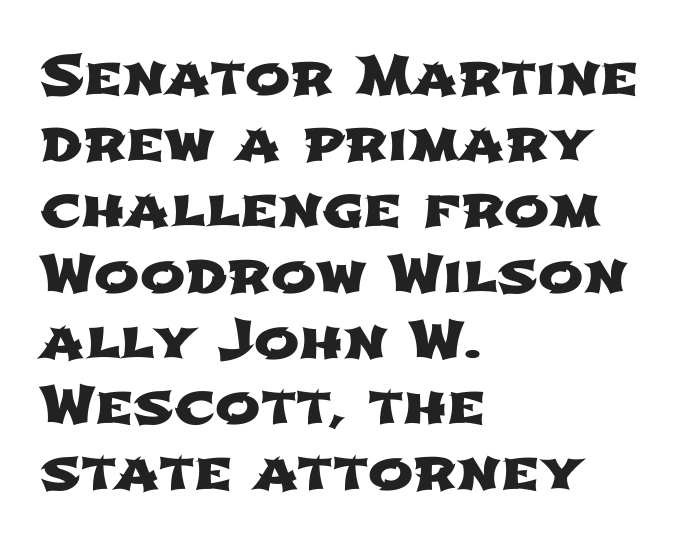
No word sits above an underline. The text was rendered using a sans face with plain stroke endings. The paragraph has a hard left edge and a soft right edge. The passage shown has conventional tracking throughout.
